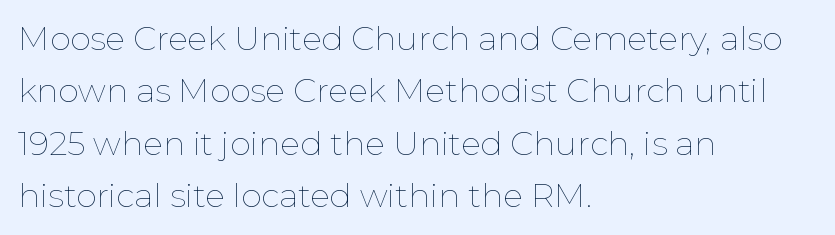
The image shows 33 px thin type, upright; set left-aligned, normal line spacing (1.59x), normal letter spacing, not underlined; low stroke contrast and a medium x-height.
